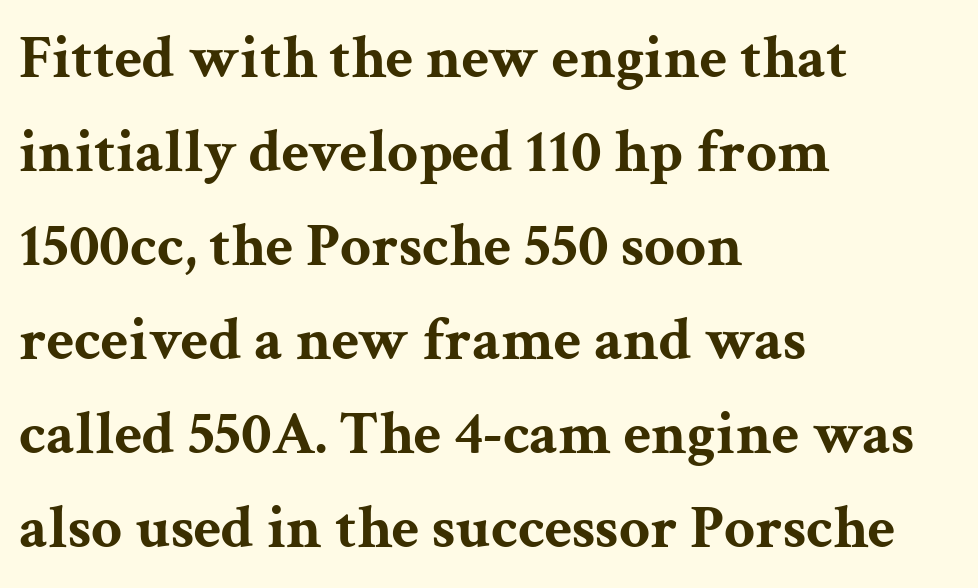
The image shows 61 px bold, wide serif type, upright; set left-aligned, normal line spacing (1.54x), normal letter spacing, not underlined; medium stroke contrast and a medium x-height.
